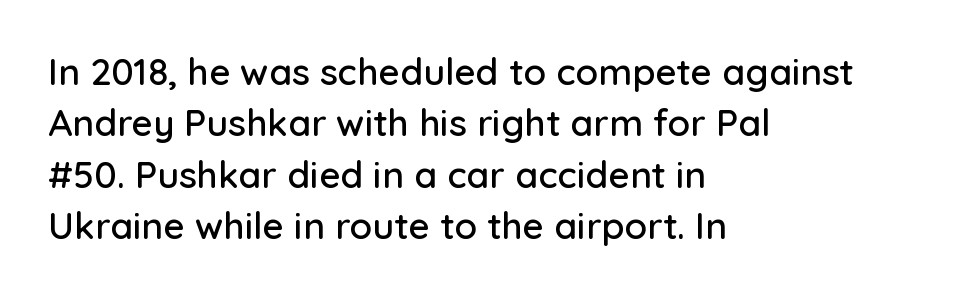
Q: Is the text italic (slanted)? A: No, it is upright.
Q: Is the typeface a serif or a sans-serif typeface? A: Sans-serif.
Q: Is the text underlined? A: No.
Q: How is the paragraph aligned? A: Left-aligned.
Q: Is the spacing between letters normal or unusually wide? A: Normal.
Q: Is the spacing between lines tight, normal or loose? A: Normal.
Q: Width (condensed, normal, or wide)? A: Normal.
Q: Stroke contrast? A: Low.
Q: x-height? A: Medium.
Q: Monospaced? A: No.
